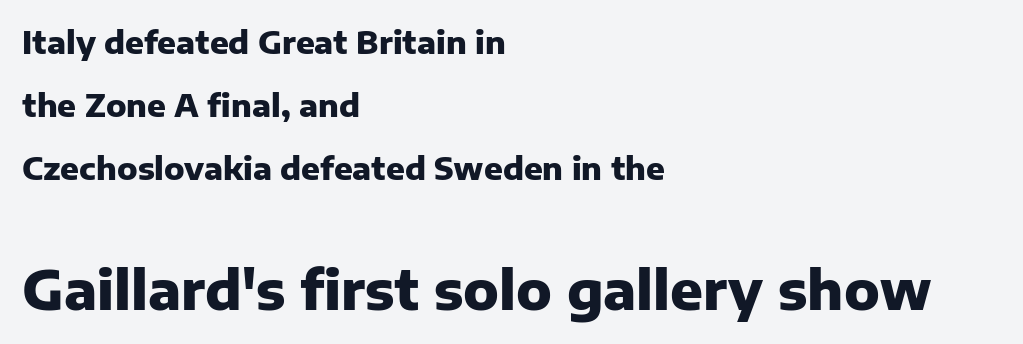
{"serif": "no", "italic": "no", "bold": "yes", "weight": "heavy", "width": "normal", "stroke_contrast": "low", "x_height": "medium", "monospaced": "no", "underline": "no", "align": "left", "line_spacing": "loose", "line_spacing_ratio": 2.03, "letter_spacing": "normal", "letter_spacing_em": 0.0, "larger_block": "second", "size_ratio": 1.74, "glyph_px": 54}
